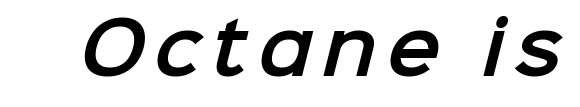
{"serif": "no", "width": "normal", "stroke_contrast": "low", "x_height": "medium", "monospaced": "no", "underline": "no", "glyph_px": 72}
